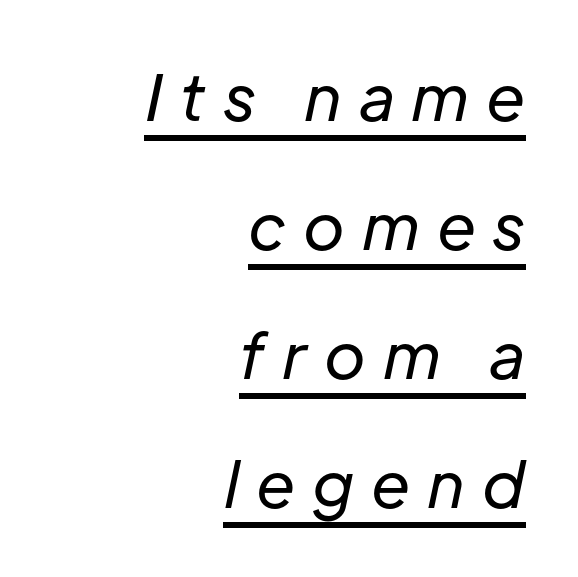
Q: Is the text bold? A: No.
Q: Is the text italic (slanted)? A: Yes, it leans right by about 12 degrees.
Q: Is the text underlined? A: Yes.
Q: How is the paragraph aligned? A: Right-aligned.
Q: Is the spacing between letters normal or unusually wide? A: Unusually wide.
Q: Is the spacing between lines tight, normal or loose? A: Loose.
Q: Width (condensed, normal, or wide)? A: Normal.
Q: Stroke contrast? A: Low.
Q: x-height? A: Medium.
Q: Monospaced? A: No.
